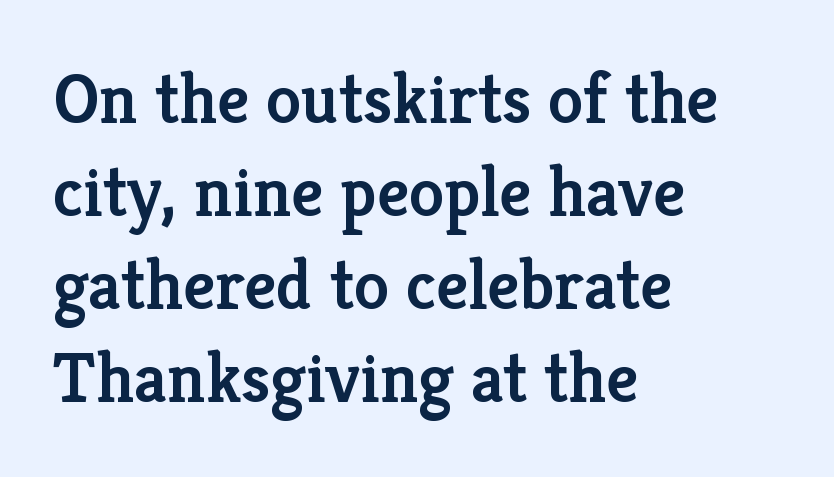
{"serif": "yes", "italic": "no", "bold": "semi", "weight": "semibold", "width": "normal", "stroke_contrast": "low", "x_height": "medium", "monospaced": "no", "underline": "no", "align": "left", "line_spacing": "normal", "line_spacing_ratio": 1.31, "letter_spacing": "normal", "letter_spacing_em": 0.0, "glyph_px": 71}
